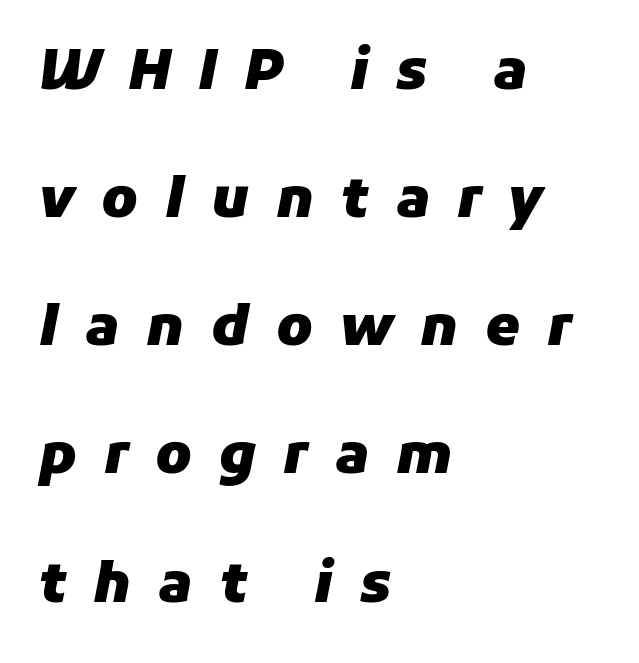
Q: Is the text bold? A: Yes.
Q: Is the text italic (slanted)? A: Yes, it leans right by about 11 degrees.
Q: Is the text underlined? A: No.
Q: How is the paragraph aligned? A: Left-aligned.
Q: Is the spacing between letters normal or unusually wide? A: Unusually wide.
Q: Is the spacing between lines tight, normal or loose? A: Loose.
Q: Width (condensed, normal, or wide)? A: Normal.
Q: Stroke contrast? A: Low.
Q: x-height? A: Medium.
Q: Monospaced? A: No.
